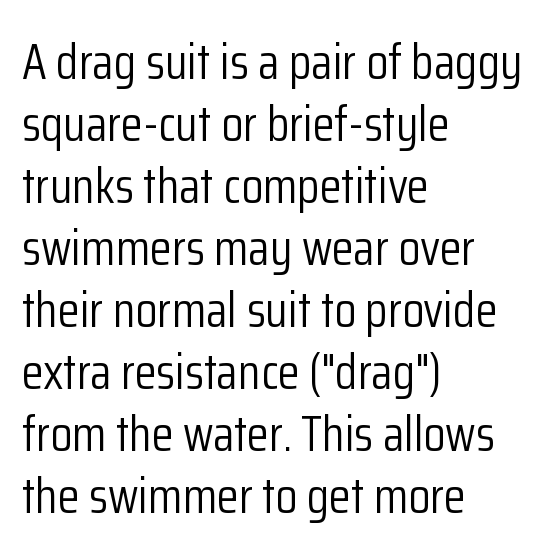
{"serif": "no", "italic": "no", "bold": "no", "weight": "light", "width": "condensed", "stroke_contrast": "low", "x_height": "medium", "monospaced": "no", "underline": "no", "align": "left", "line_spacing_ratio": 1.24, "letter_spacing": "normal", "letter_spacing_em": 0.0, "glyph_px": 50}
